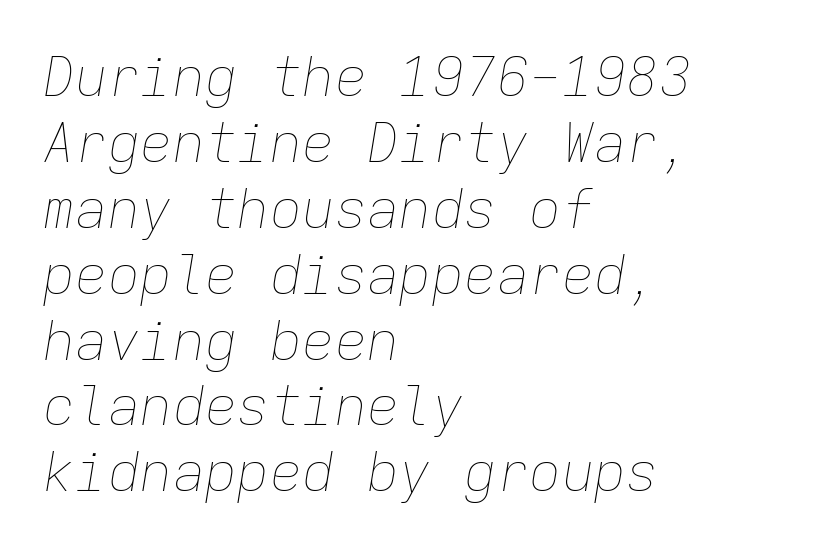
The glyphs look as if they've been sheared to an angle. Counters stay open thanks to moderate or lighter strokes. A student would call this left alignment; a typographer would say flush left, rag right. Words float on clear page, feet unadorned. Inter-character spacing is left at the font's built-in metrics.
